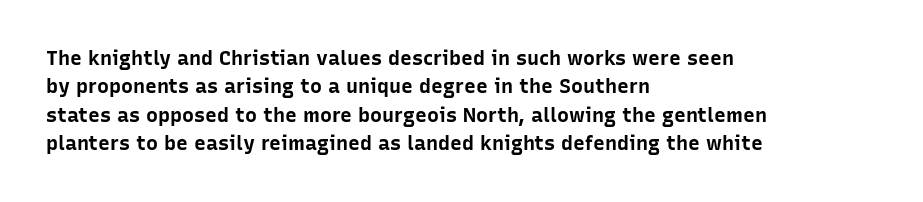
{"italic": "no", "bold": "yes", "underline": "no", "align": "left", "line_spacing": "normal", "line_spacing_ratio": 1.42, "letter_spacing": "normal", "letter_spacing_em": 0.0, "glyph_px": 20}
